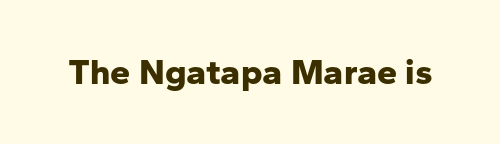
{"serif": "no", "italic": "no", "bold": "yes", "weight": "bold", "width": "normal", "stroke_contrast": "low", "x_height": "medium", "monospaced": "no", "underline": "no", "letter_spacing": "normal", "letter_spacing_em": 0.0, "glyph_px": 36}
